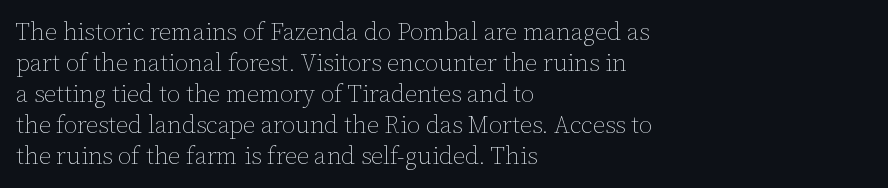
These lines keep a tight, regular rhythm from letter to letter. Notice how descenders clear the ascenders below comfortably — that's standard leading. These lines were composed using upright roman letters. One-word summary of the alignment: left. Nobody drew a line under any word here. The typesetting does not lean heavy: it is not bold.
